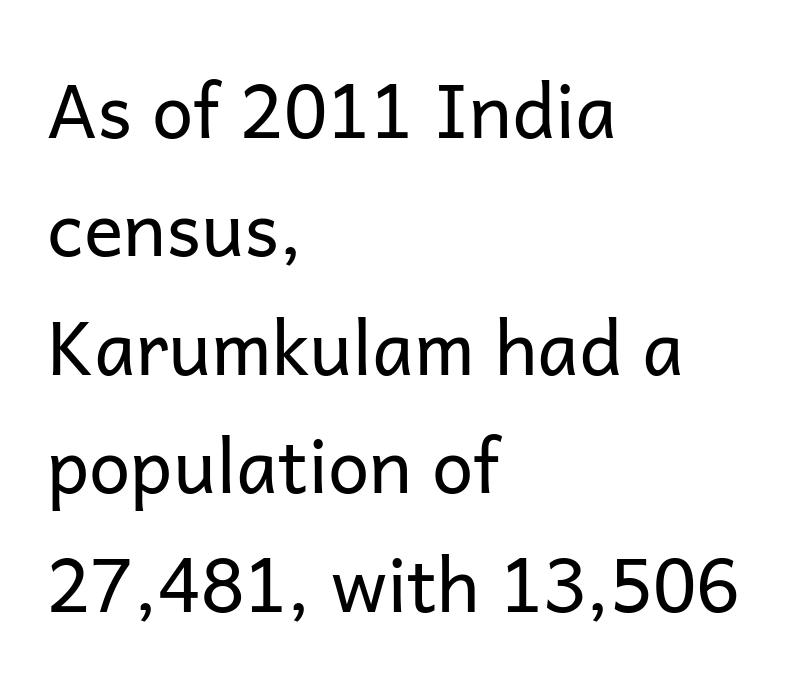
{"serif": "no", "italic": "no", "bold": "no", "weight": "regular", "width": "normal", "stroke_contrast": "low", "x_height": "medium", "monospaced": "no", "underline": "no", "align": "left", "line_spacing": "normal", "line_spacing_ratio": 1.6, "letter_spacing": "normal", "letter_spacing_em": 0.0, "glyph_px": 74}
